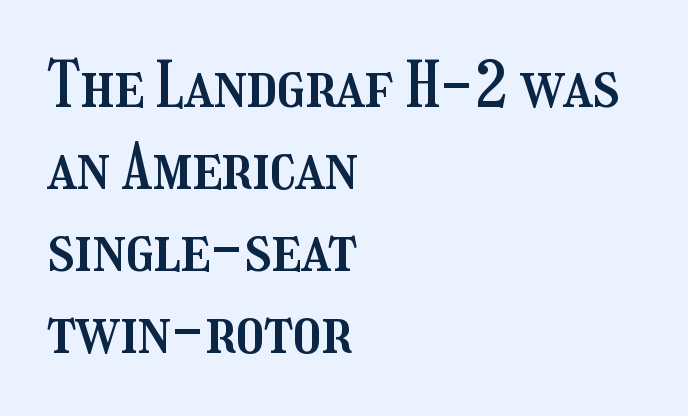
The image shows 63 px condensed type, upright; set left-aligned, normal line spacing (1.3x), normal letter spacing, not underlined; medium stroke contrast and a medium x-height.
